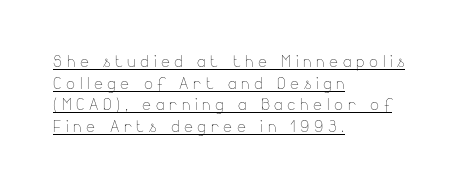
{"italic": "no", "bold": "no", "underline": "yes", "align": "left", "line_spacing": "tight", "line_spacing_ratio": 1.03, "letter_spacing": "wide", "letter_spacing_em": 0.22, "glyph_px": 21}
